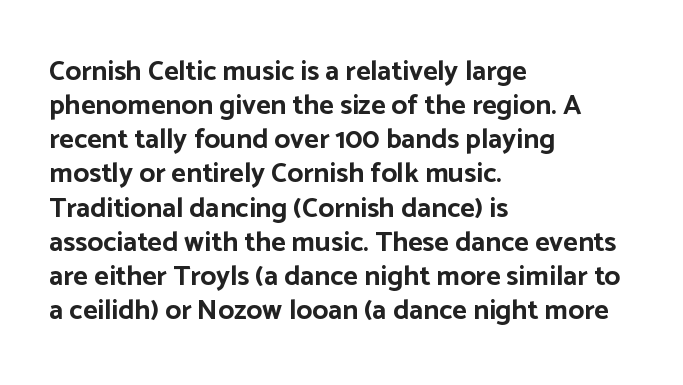
The image shows 28 px bold sans-serif type, upright; set left-aligned, line spacing 1.22x, normal letter spacing, not underlined; low stroke contrast and a medium x-height.
